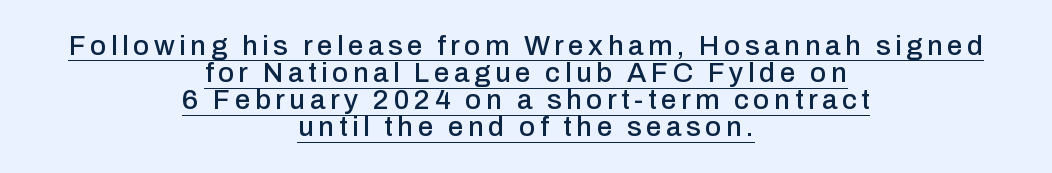
Neither beginnings nor endings align; midpoints do. This rendering employs a face without finishing strokes, i.e., a sans-serif. Characters remain perfectly vertical along every line. Emphasis is given by a line drawn under the lettering.
